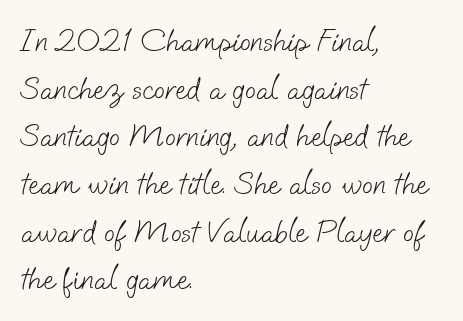
The image shows 32 px light sans-serif type; set left-aligned, normal line spacing (1.49x), normal letter spacing, not underlined; low stroke contrast and a small x-height.
